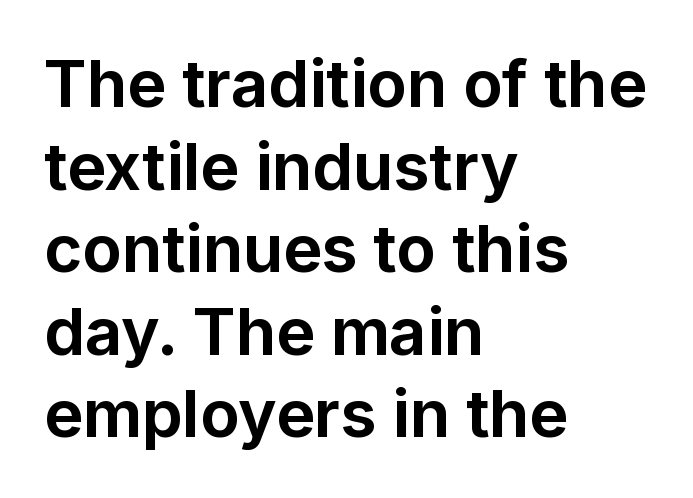
Q: Is the text bold? A: Yes.
Q: Is the text italic (slanted)? A: No, it is upright.
Q: Is the typeface a serif or a sans-serif typeface? A: Sans-serif.
Q: Is the text underlined? A: No.
Q: How is the paragraph aligned? A: Left-aligned.
Q: Is the spacing between letters normal or unusually wide? A: Normal.
Q: Is the spacing between lines tight, normal or loose? A: Normal.
Q: Width (condensed, normal, or wide)? A: Normal.
Q: Stroke contrast? A: Low.
Q: x-height? A: Medium.
Q: Monospaced? A: No.
